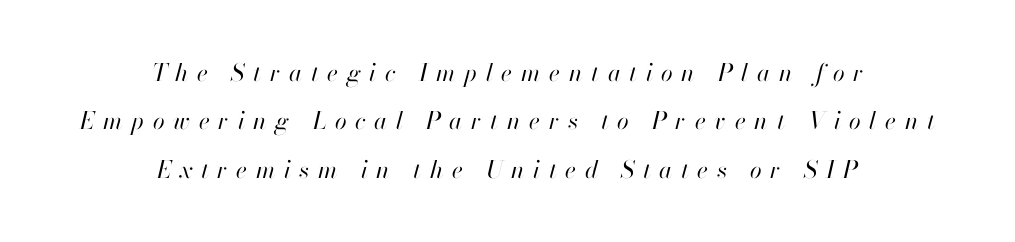
The image shows 24 px text type, italic (leaning right); set centered, loose line spacing (2.02x), unusually wide letter spacing (+0.36 em), not underlined.
